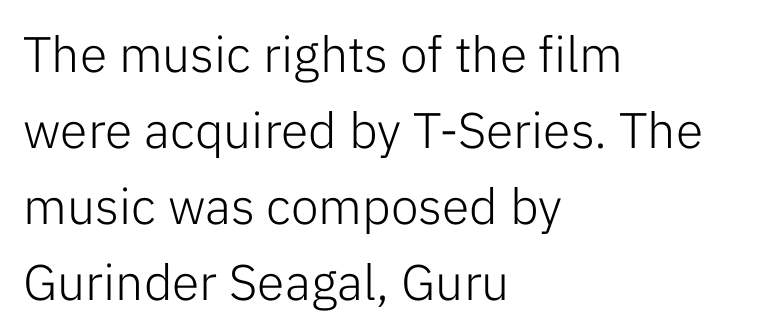
Character widths vary here, with narrow letters taking less room than wide ones. The type is set solid horizontally, with unmodified tracking. Tall strokes in this sample are plumb rather than angled. Each row of text sits above clean, open space. Examine the stroke ends and you'll find no serifs. Typeset ragged right — the left edge is the straight one.
